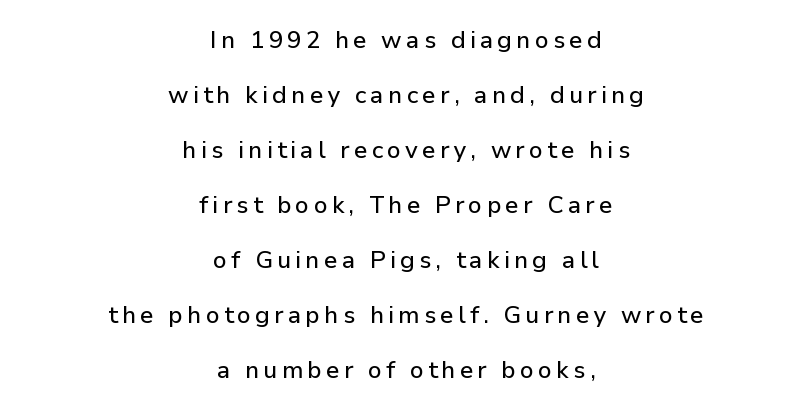
Q: Is the text italic (slanted)? A: No, it is upright.
Q: Is the text underlined? A: No.
Q: How is the paragraph aligned? A: Centered.
Q: Is the spacing between lines tight, normal or loose? A: Loose.
